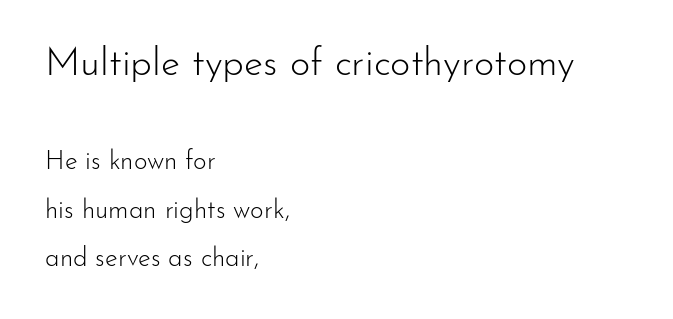
{"serif": "no", "italic": "no", "bold": "no", "weight": "light", "width": "normal", "stroke_contrast": "low", "x_height": "small", "monospaced": "no", "underline": "no", "align": "left", "line_spacing_ratio": 1.87, "letter_spacing": "normal", "letter_spacing_em": 0.0, "larger_block": "first", "size_ratio": 1.5, "glyph_px": 39}
